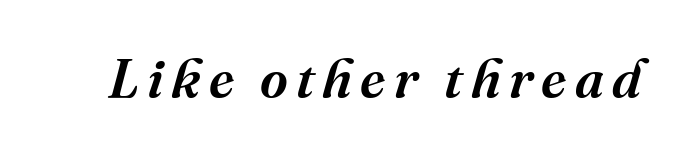
Q: Is the text italic (slanted)? A: Yes, it leans right by about 16 degrees.
Q: Is the typeface a serif or a sans-serif typeface? A: Serif.
Q: Is the text underlined? A: No.
Q: Width (condensed, normal, or wide)? A: Normal.
Q: Stroke contrast? A: Medium.
Q: x-height? A: Medium.
Q: Monospaced? A: No.
